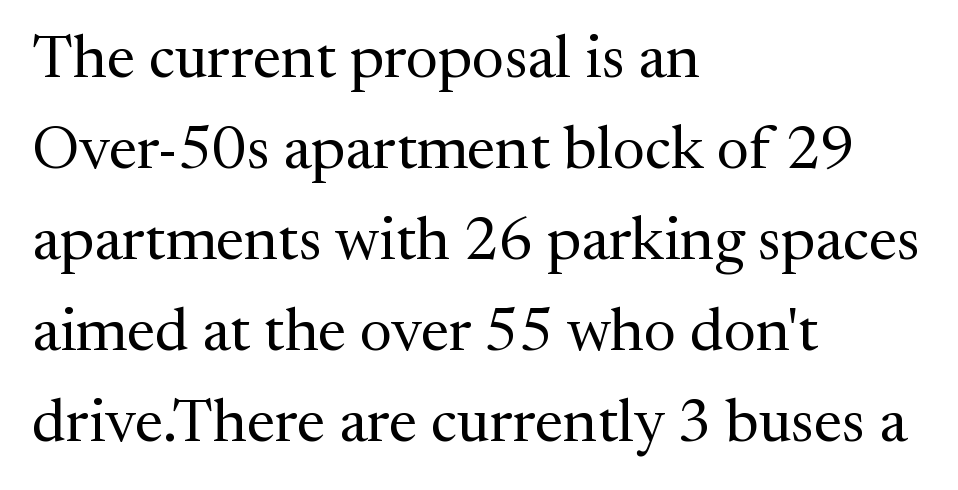
{"serif": "yes", "italic": "no", "bold": "no", "weight": "regular", "width": "normal", "stroke_contrast": "medium", "x_height": "medium", "monospaced": "no", "underline": "no", "align": "left", "line_spacing": "normal", "line_spacing_ratio": 1.49, "letter_spacing": "normal", "letter_spacing_em": 0.0, "glyph_px": 61}
